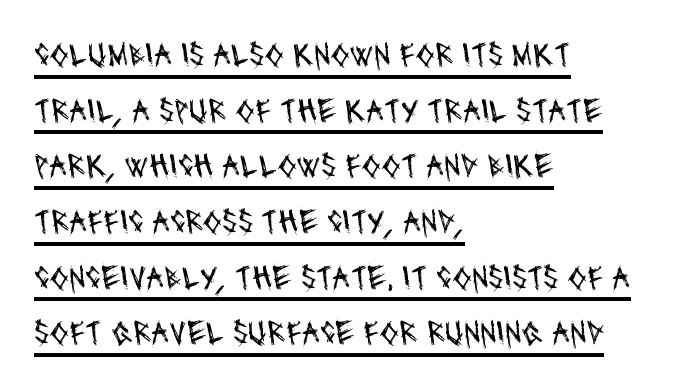
The image shows 35 px regular-weight, condensed sans-serif type; set left-aligned, normal line spacing (1.59x), normal letter spacing, underlined; medium stroke contrast and a large x-height.
